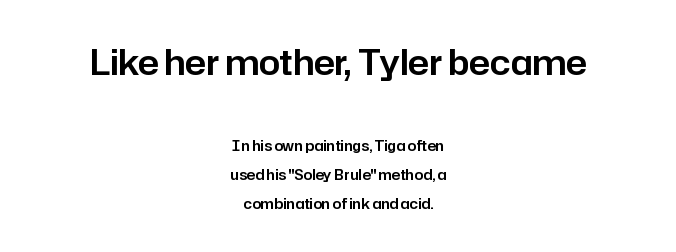
{"serif": "no", "italic": "no", "width": "normal", "stroke_contrast": "low", "x_height": "medium", "monospaced": "no", "underline": "no", "align": "center", "line_spacing": "loose", "line_spacing_ratio": 2.08, "letter_spacing": "normal", "letter_spacing_em": 0.0, "larger_block": "first", "size_ratio": 2.43, "glyph_px": 34}
